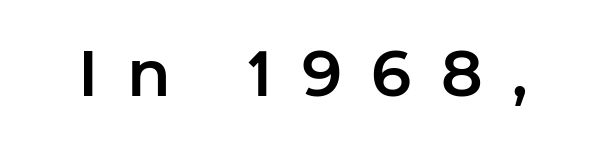
{"serif": "no", "italic": "no", "width": "normal", "stroke_contrast": "low", "x_height": "medium", "monospaced": "no", "underline": "no", "letter_spacing": "wide", "letter_spacing_em": 0.46, "glyph_px": 64}
